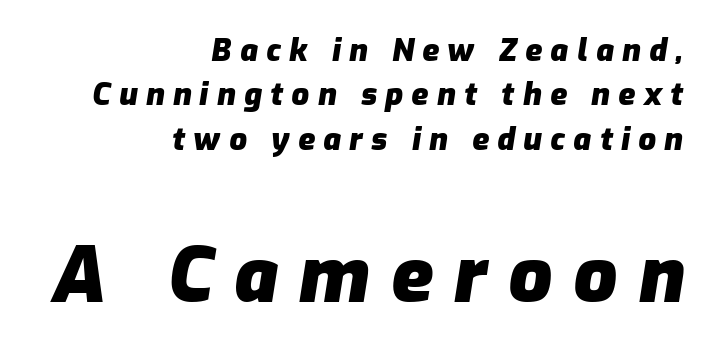
The image shows 77 px heavy type, italic (leaning right); set right-aligned, normal line spacing (1.43x), unusually wide letter spacing (+0.27 em), not underlined; the second (bottom) block is 2.48x larger; low stroke contrast and a medium x-height.
